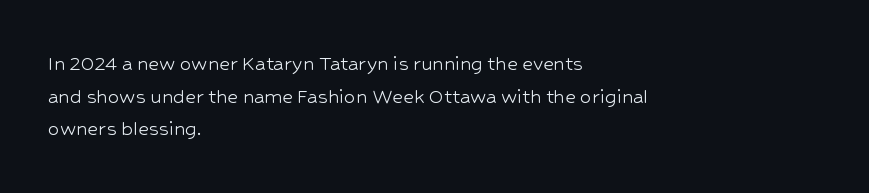
Characters follow at the spacing the type designer built in. The letterforms sit at book weight or below. Rendered with straight, roman letterforms. The rows are spaced the way most documents space them. The strip under each line holds only bare page.
